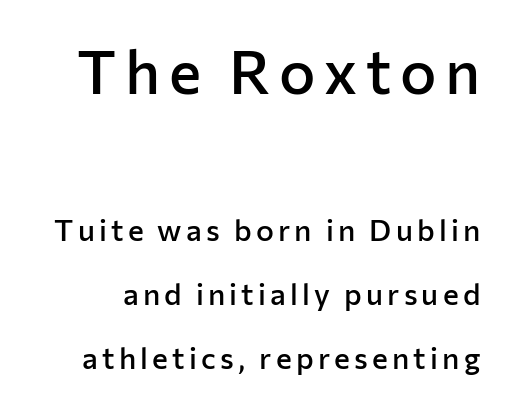
Q: Is the text bold? A: Semi-bold.
Q: Is the text italic (slanted)? A: No, it is upright.
Q: Is the typeface a serif or a sans-serif typeface? A: Sans-serif.
Q: Is the text underlined? A: No.
Q: Is the spacing between lines tight, normal or loose? A: Loose.
Q: Which block of text is set in a larger size, the first (top) or the second (bottom)? A: The first (top) one.
Q: Width (condensed, normal, or wide)? A: Normal.
Q: Stroke contrast? A: Low.
Q: x-height? A: Medium.
Q: Monospaced? A: No.
